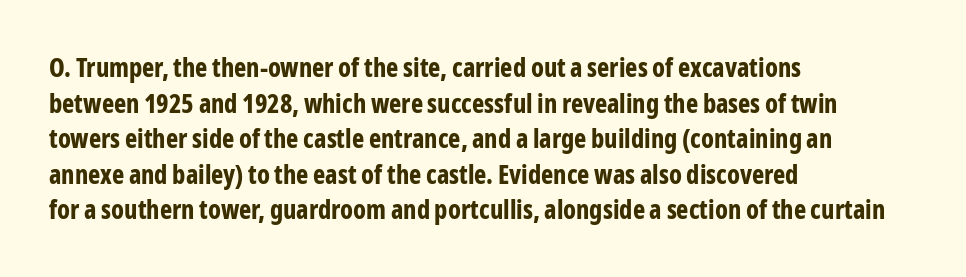
Descenders are the only things crossing below the line. Weight: bold. The tracking reads as untouched default to a designer's eye. A typesetter would mark this as roman, not italic.
